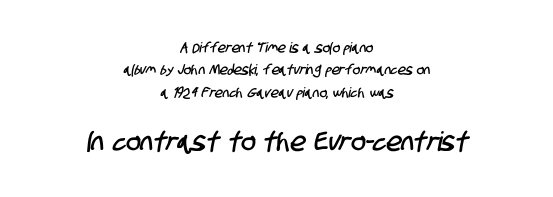
The image shows 27 px text type; set centered, normal line spacing (1.59x), normal letter spacing, not underlined; the second (bottom) block is 1.93x larger.
